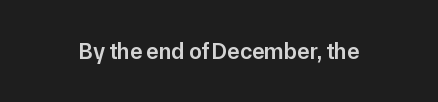
The image shows 23 px text type, upright; set normal letter spacing, not underlined.
